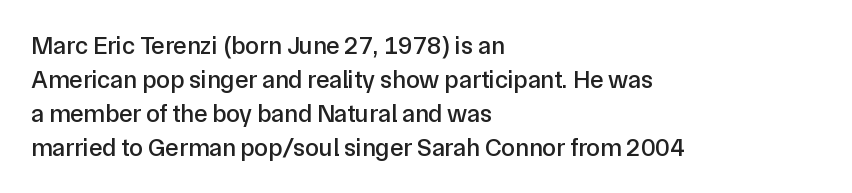
{"italic": "no", "underline": "no", "align": "left", "line_spacing": "normal", "line_spacing_ratio": 1.36, "letter_spacing": "normal", "letter_spacing_em": 0.0, "glyph_px": 25}
